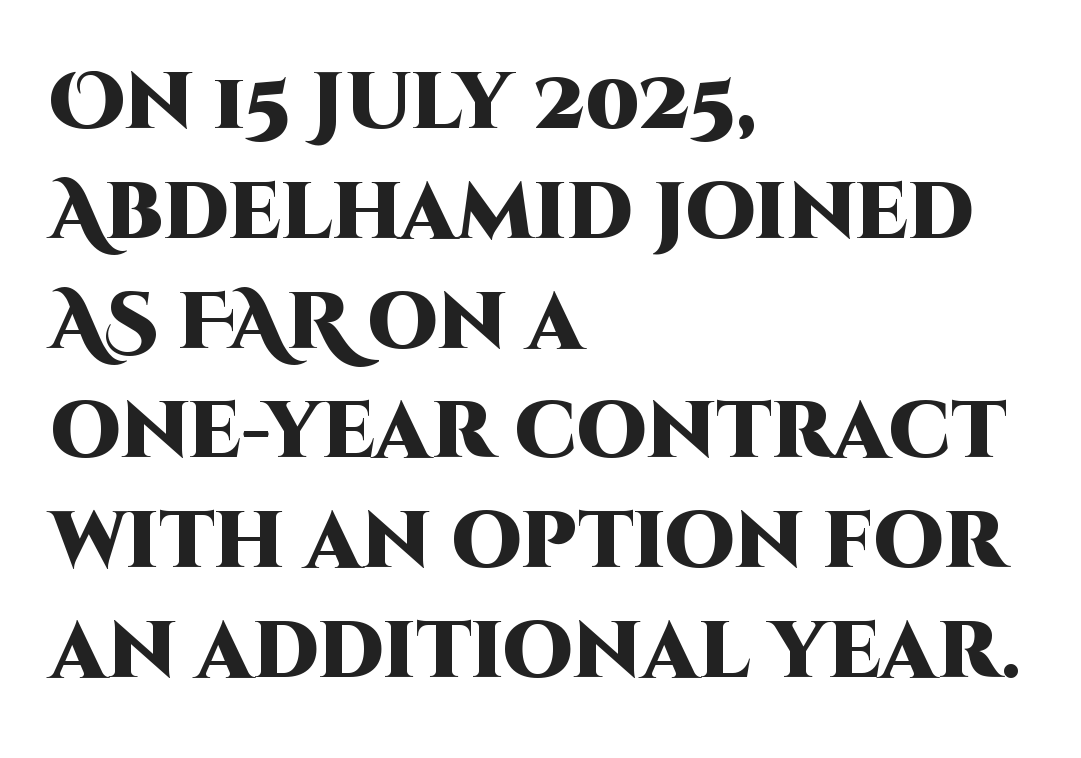
Q: Is the text bold? A: Yes.
Q: Is the text italic (slanted)? A: No, it is upright.
Q: Is the typeface a serif or a sans-serif typeface? A: Sans-serif.
Q: Is the text underlined? A: No.
Q: How is the paragraph aligned? A: Left-aligned.
Q: Is the spacing between letters normal or unusually wide? A: Normal.
Q: Is the spacing between lines tight, normal or loose? A: Normal.
Q: Width (condensed, normal, or wide)? A: Normal.
Q: Stroke contrast? A: High.
Q: x-height? A: Large.
Q: Monospaced? A: No.
